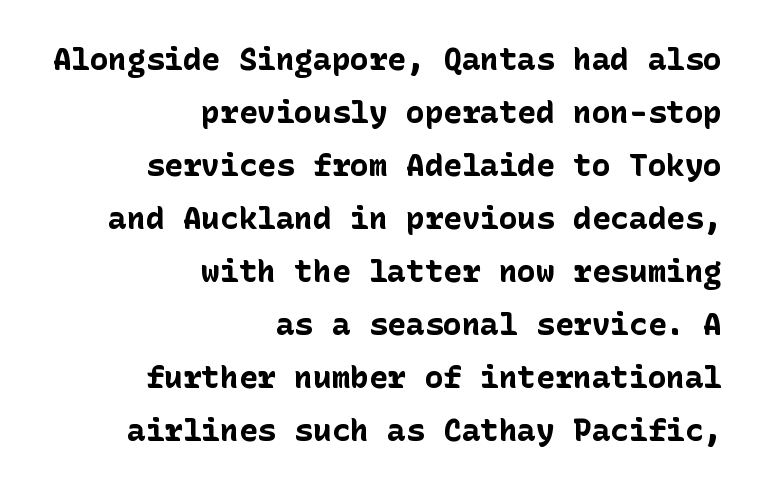
The image shows 31 px bold sans-serif type, upright; set right-aligned, line spacing 1.71x, normal letter spacing, not underlined; low stroke contrast and a medium x-height.
